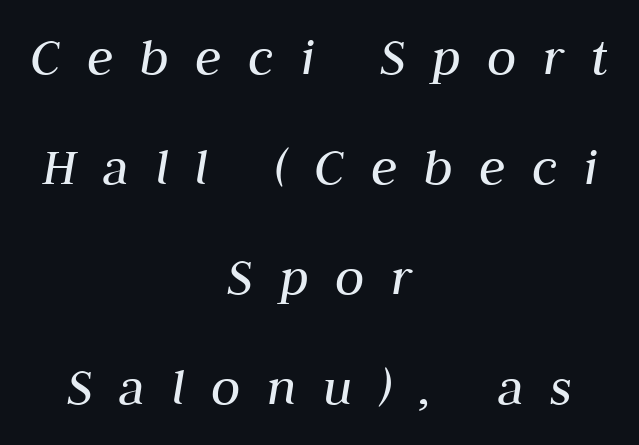
{"italic": "yes", "lean": "right", "slant_degrees": 10, "bold": "no", "weight": "regular", "width": "normal", "stroke_contrast": "medium", "x_height": "medium", "monospaced": "no", "underline": "no", "align": "center", "line_spacing": "loose", "line_spacing_ratio": 2.04, "letter_spacing": "wide", "letter_spacing_em": 0.49, "glyph_px": 54}
